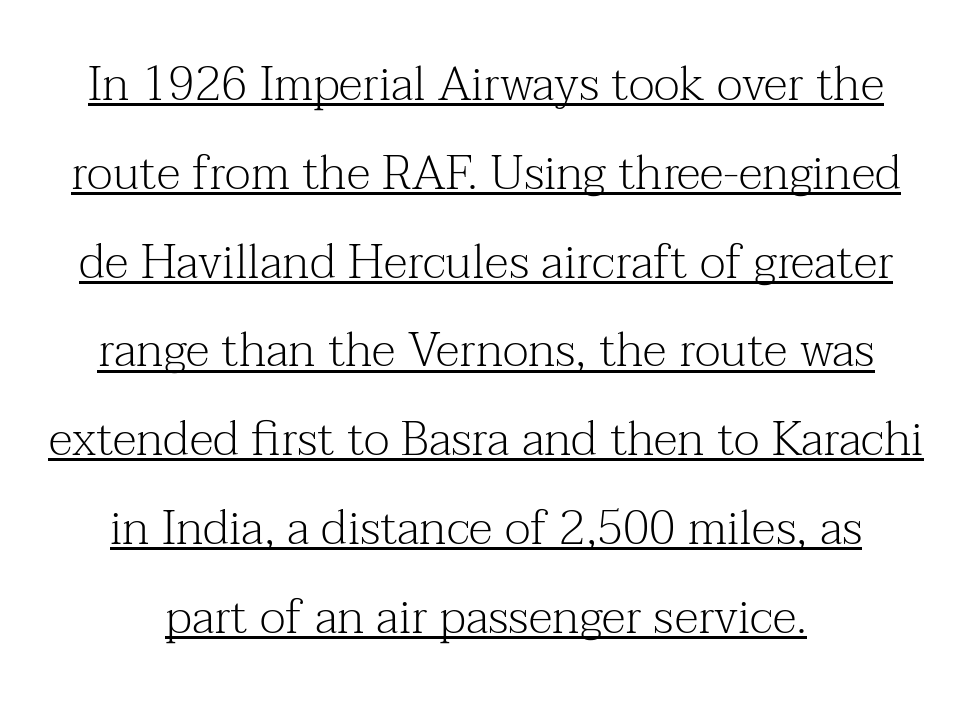
{"serif": "yes", "italic": "no", "bold": "no", "weight": "light", "width": "normal", "stroke_contrast": "medium", "x_height": "medium", "monospaced": "no", "underline": "yes", "align": "center", "line_spacing_ratio": 1.85, "letter_spacing": "normal", "letter_spacing_em": 0.0, "glyph_px": 48}
